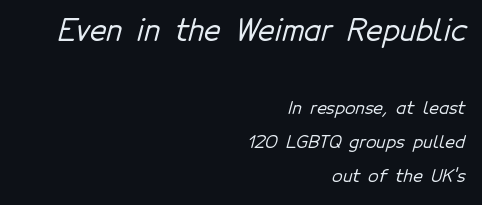
{"serif": "no", "width": "normal", "stroke_contrast": "low", "x_height": "medium", "monospaced": "no", "underline": "no", "align": "right", "line_spacing": "loose", "line_spacing_ratio": 2.02, "letter_spacing": "normal", "letter_spacing_em": 0.0, "larger_block": "first", "size_ratio": 1.71, "glyph_px": 29}
